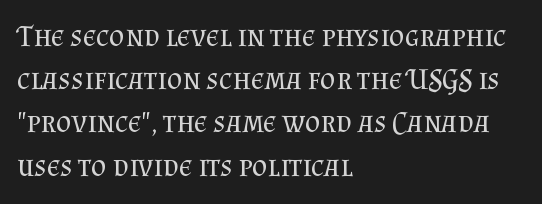
Does the leading feel generous? No, just average. Characters remain perfectly vertical along every line. Nobody drew a line under any word here. The paragraph has a hard left edge and a soft right edge. Each letter keeps its own natural width here, so spacing adapts to shape.
